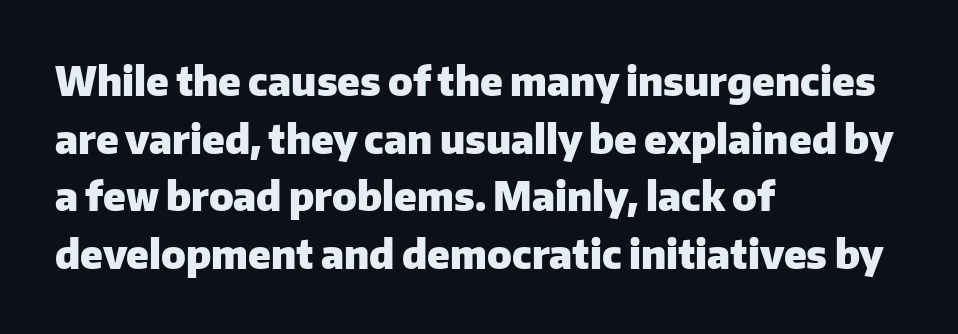
This sample keeps an unexceptional amount of space between lines. These lines stack with their left ends in a neat column. The characters display no serif detailing; their extremities are plain. The rendering uses natural spacing where letterforms have individual widths. In terms of weight, the rendering is a true, heavy bold.
